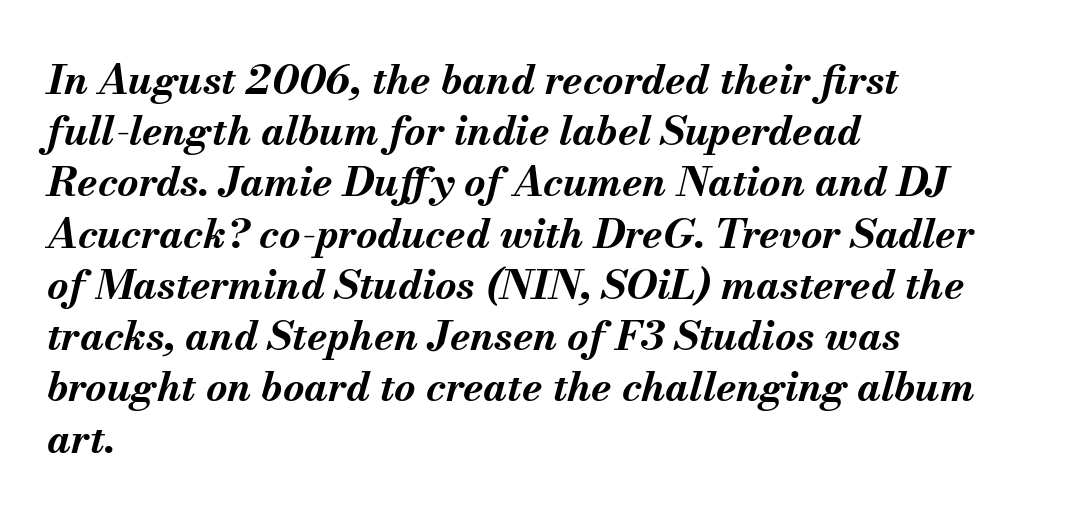
Q: Is the text bold? A: Yes.
Q: Is the text italic (slanted)? A: Yes, it leans right by about 13 degrees.
Q: Is the text underlined? A: No.
Q: How is the paragraph aligned? A: Left-aligned.
Q: Is the spacing between letters normal or unusually wide? A: Normal.
Q: Is the spacing between lines tight, normal or loose? A: Normal.
Q: Width (condensed, normal, or wide)? A: Normal.
Q: Stroke contrast? A: Medium.
Q: x-height? A: Small.
Q: Monospaced? A: No.
